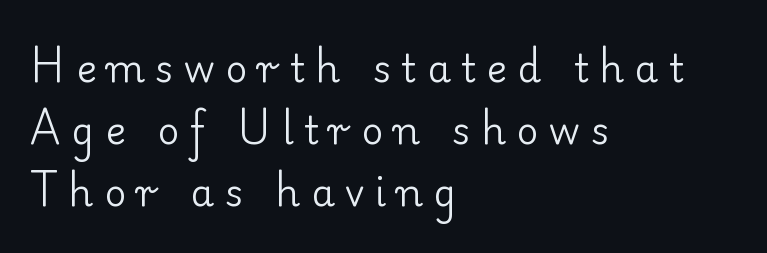
{"serif": "yes", "italic": "no", "bold": "no", "weight": "regular", "width": "normal", "stroke_contrast": "low", "x_height": "small", "monospaced": "no", "underline": "no", "align": "left", "line_spacing": "normal", "line_spacing_ratio": 1.63, "letter_spacing": "wide", "letter_spacing_em": 0.28, "glyph_px": 38}
